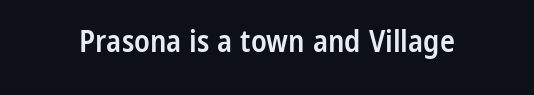
Here the designer chose a conventional face with non-uniform glyph widths. A typesetter would call this zero additional tracking. The font is running at a semibold setting, under full bold. Rule under the text: the space is simply empty. Quick note: not italic, upright.
